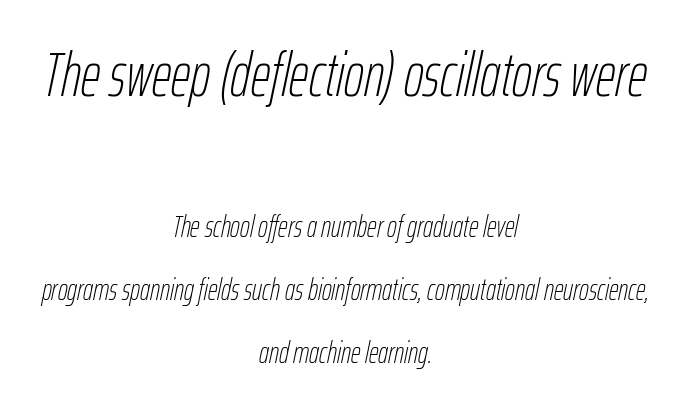
The image shows 61 px thin, condensed type, italic (leaning right); set centered, loose line spacing (2.09x), normal letter spacing, not underlined; the first (top) block is 2.03x larger; low stroke contrast and a medium x-height.
